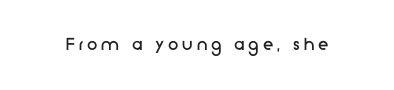
The image shows 21 px text type, upright; set not underlined.
